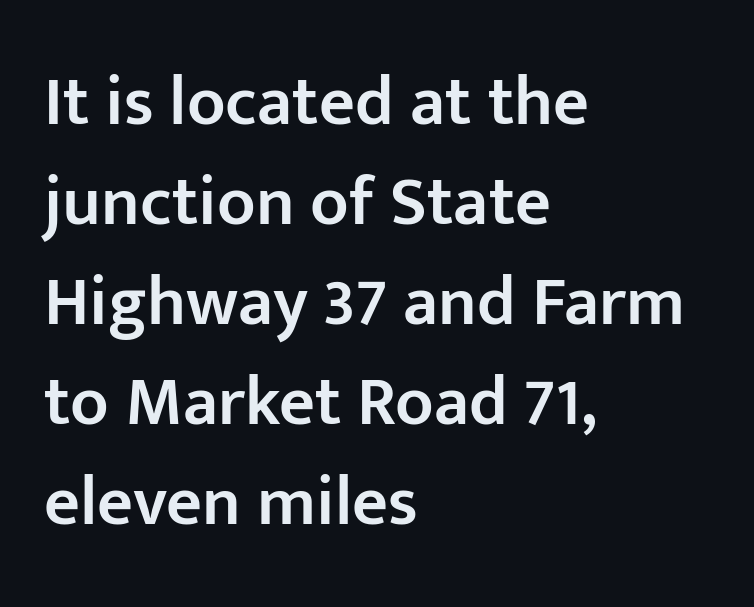
Is there any slant? The stems are plumb. Successive baselines arrive at the customary interval. Horizontally, the lines are justified to the leading edge only. The line texture is even and compact thanks to regular tracking.
